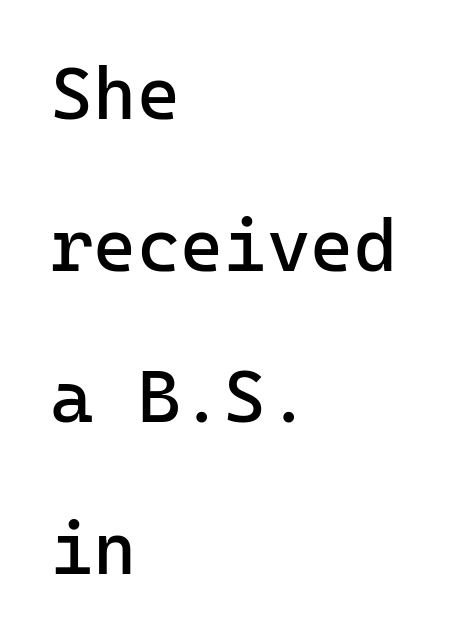
Does the lettering tilt? It doesn't — this is upright. Does the type have serifs? No, each stem ends abruptly. The foot of each line stays bare and open. Looks like terminal output: every glyph gets an equal slot.
